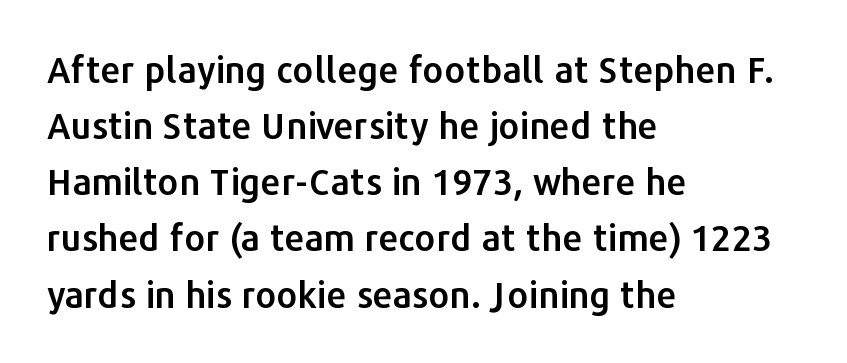
Q: Is the text italic (slanted)? A: No, it is upright.
Q: Is the typeface a serif or a sans-serif typeface? A: Sans-serif.
Q: Is the text underlined? A: No.
Q: How is the paragraph aligned? A: Left-aligned.
Q: Is the spacing between letters normal or unusually wide? A: Normal.
Q: Is the spacing between lines tight, normal or loose? A: Normal.
Q: Width (condensed, normal, or wide)? A: Normal.
Q: Stroke contrast? A: Low.
Q: x-height? A: Medium.
Q: Monospaced? A: No.
